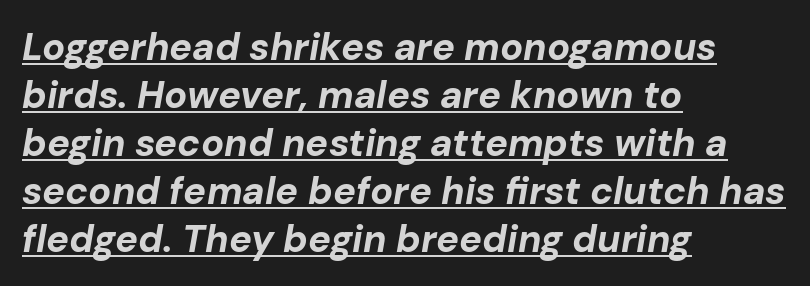
How would I describe the line gaps? Plain and ordinary. The face used here is rendered with its standard letterfit. Is this a fixed-width face? No — the glyphs have proportional, varying widths. Descenders here cross a horizontal rule under the line.
